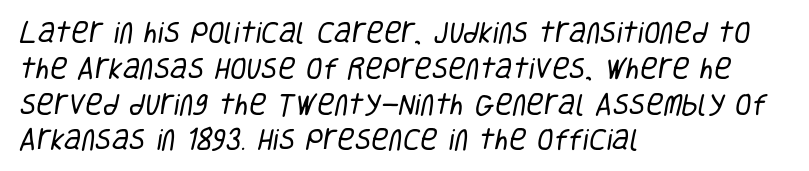
The weight tops out at a normal text grade. Rows of type keep a routine distance in the vertical direction. Underlining? Definitely not there. You could call the tracking neutral — neither tight nor loose.
